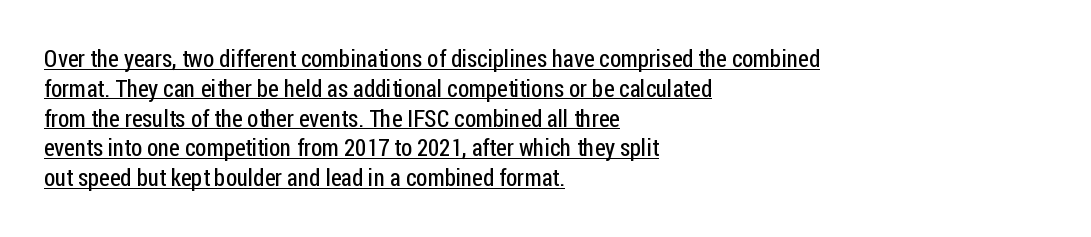
{"italic": "no", "bold": "no", "underline": "yes", "align": "left", "line_spacing_ratio": 1.24, "letter_spacing": "normal", "letter_spacing_em": 0.0, "glyph_px": 24}
